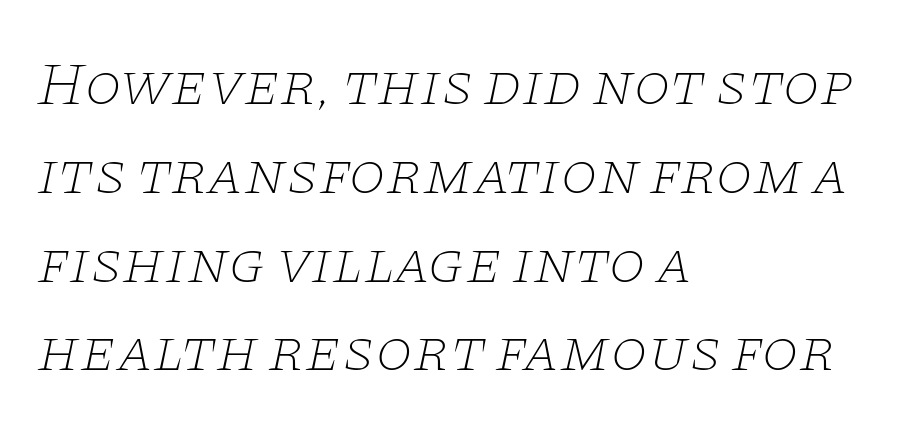
{"serif": "yes", "italic": "yes", "lean": "right", "slant_degrees": 11, "bold": "no", "weight": "thin", "width": "wide", "stroke_contrast": "low", "x_height": "large", "monospaced": "no", "underline": "no", "align": "left", "line_spacing": "normal", "line_spacing_ratio": 1.48, "letter_spacing": "normal", "letter_spacing_em": 0.0, "glyph_px": 60}
